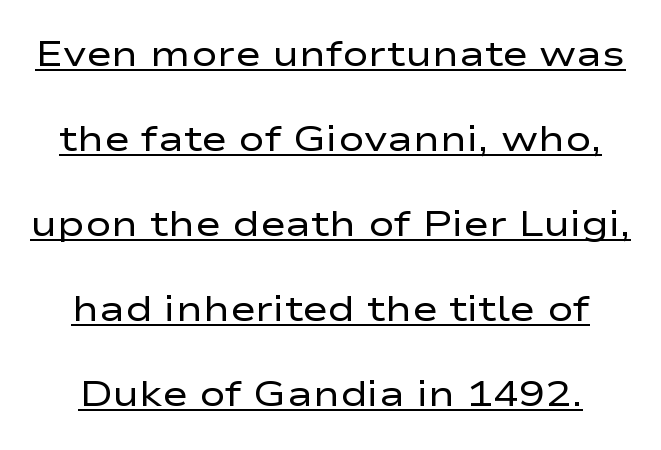
The image shows 35 px regular-weight, wide sans-serif type, upright; set loose line spacing (2.43x), normal letter spacing, underlined; low stroke contrast and a medium x-height.
